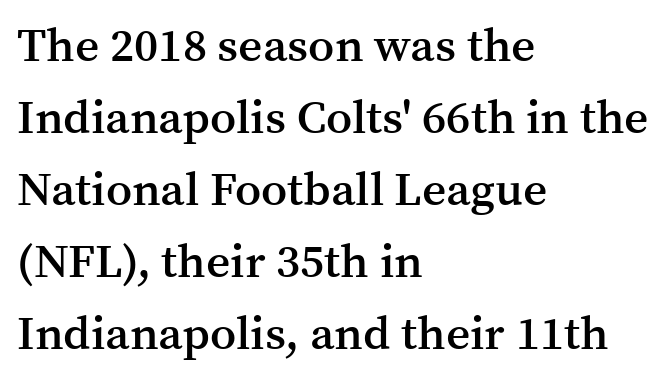
{"serif": "yes", "italic": "no", "bold": "semi", "weight": "semibold", "width": "normal", "stroke_contrast": "medium", "x_height": "medium", "monospaced": "no", "underline": "no", "align": "left", "line_spacing": "normal", "line_spacing_ratio": 1.53, "letter_spacing": "normal", "letter_spacing_em": 0.0, "glyph_px": 47}
